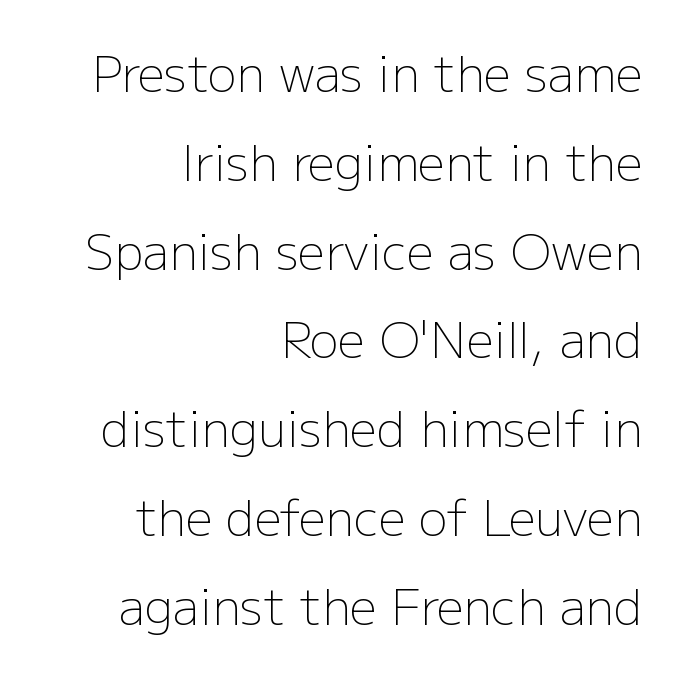
{"serif": "no", "italic": "no", "bold": "no", "weight": "light", "width": "normal", "stroke_contrast": "low", "x_height": "medium", "monospaced": "no", "underline": "no", "align": "right", "line_spacing_ratio": 1.85, "letter_spacing": "normal", "letter_spacing_em": 0.0, "glyph_px": 48}
